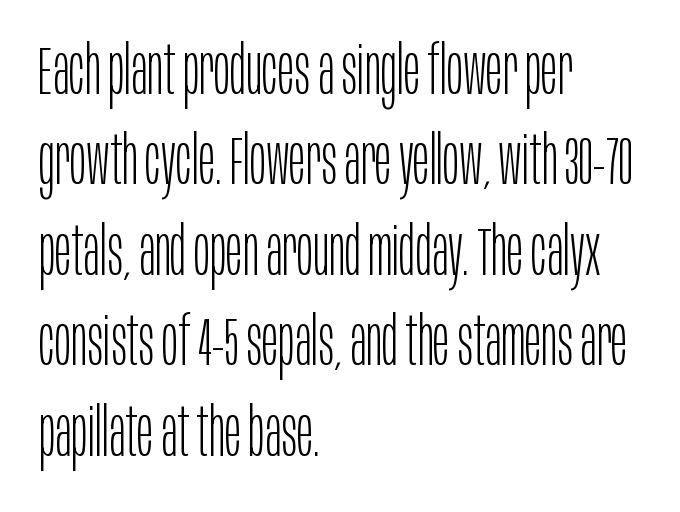
Ink coverage per letter is moderate at most. The text was rendered using a sans face with plain stroke endings. Typeset ragged right — the left edge is the straight one. One glance says typical: line gaps are just what's usual.
